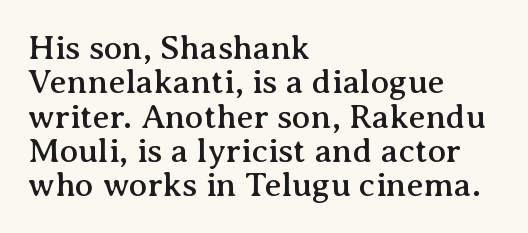
Check under the words: just untouched page. Is the block centered? No — it sits flush against the left margin. Is this a fixed-width face? No — the glyphs have proportional, varying widths. Students, observe: this is what under-led, compact text looks like. These lines were composed using upright roman letters.
